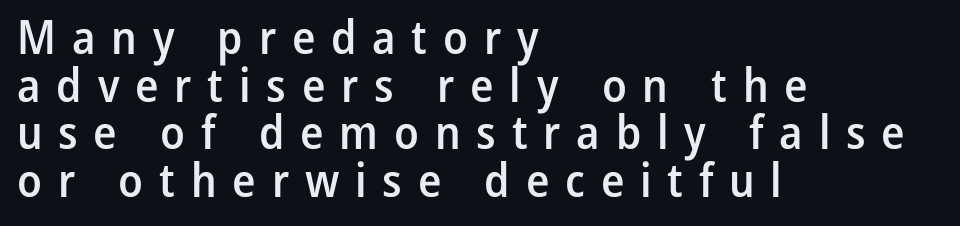
Upright lettering throughout. The typesetter chose a ragged-right arrangement here. Caption: expanded tracking, letters set apart. Each row of text sits above clean, open space. Set as a demibold, roughly 600 on the weight scale. The block of text is dense from top to bottom, with scant space between rows.
